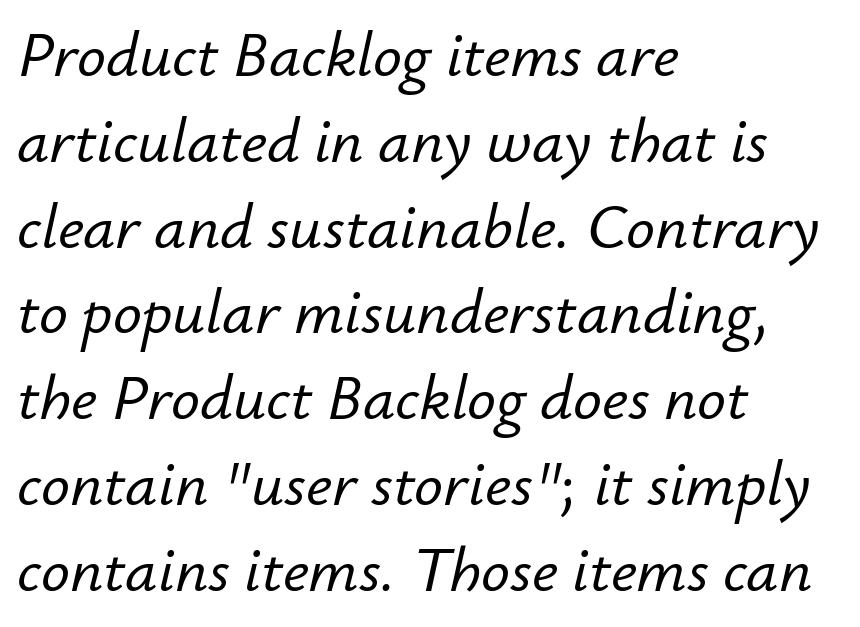
Q: Is the text italic (slanted)? A: Yes, it leans right by about 12 degrees.
Q: Is the text underlined? A: No.
Q: How is the paragraph aligned? A: Left-aligned.
Q: Is the spacing between letters normal or unusually wide? A: Normal.
Q: Is the spacing between lines tight, normal or loose? A: Normal.
Q: Width (condensed, normal, or wide)? A: Normal.
Q: Stroke contrast? A: Low.
Q: x-height? A: Small.
Q: Monospaced? A: No.
